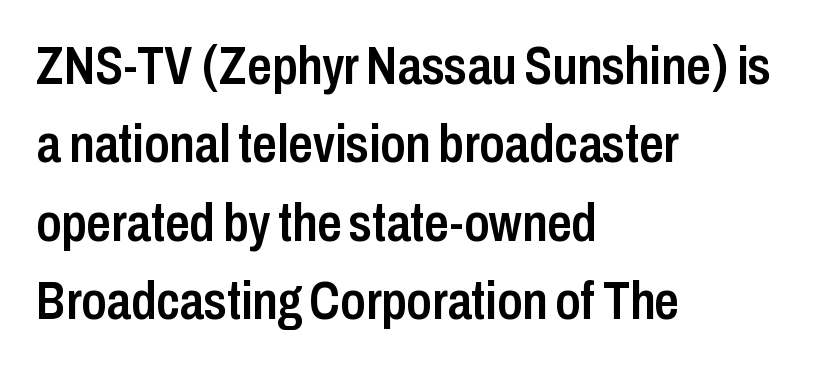
The image shows 54 px semibold, condensed sans-serif type, upright; set left-aligned, normal line spacing (1.45x), normal letter spacing, not underlined; low stroke contrast and a medium x-height.
